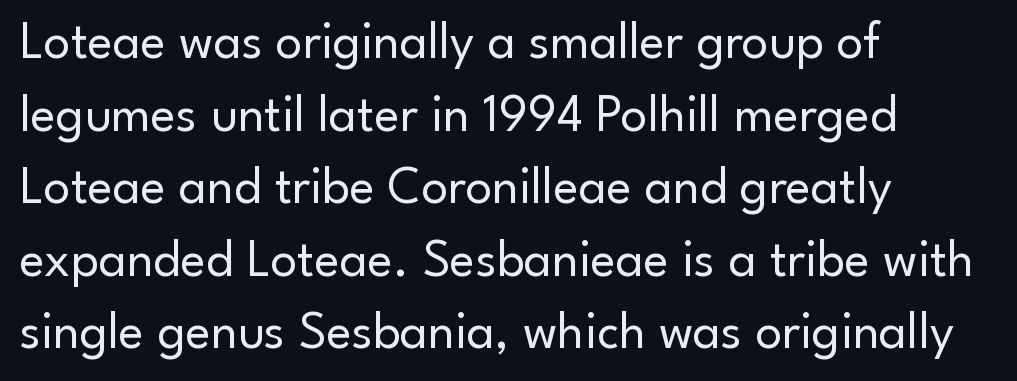
Q: Is the text bold? A: No.
Q: Is the text italic (slanted)? A: No, it is upright.
Q: Is the typeface a serif or a sans-serif typeface? A: Sans-serif.
Q: Is the text underlined? A: No.
Q: How is the paragraph aligned? A: Left-aligned.
Q: Is the spacing between letters normal or unusually wide? A: Normal.
Q: Is the spacing between lines tight, normal or loose? A: Normal.
Q: Width (condensed, normal, or wide)? A: Normal.
Q: Stroke contrast? A: Low.
Q: x-height? A: Small.
Q: Monospaced? A: No.
